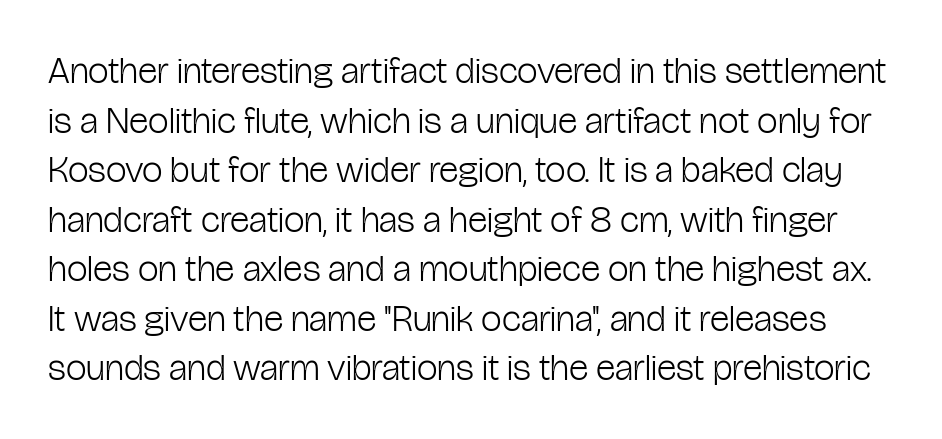
The image shows 37 px light, condensed sans-serif type, upright; set normal line spacing (1.34x), normal letter spacing, not underlined; low stroke contrast and a medium x-height.
